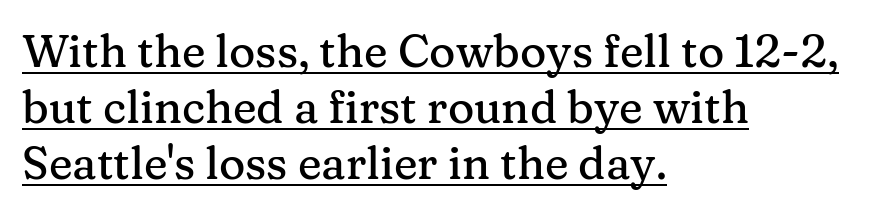
Q: Is the text italic (slanted)? A: No, it is upright.
Q: Is the typeface a serif or a sans-serif typeface? A: Serif.
Q: Is the text underlined? A: Yes.
Q: How is the paragraph aligned? A: Left-aligned.
Q: Is the spacing between letters normal or unusually wide? A: Normal.
Q: Width (condensed, normal, or wide)? A: Normal.
Q: Stroke contrast? A: Medium.
Q: x-height? A: Medium.
Q: Monospaced? A: No.
